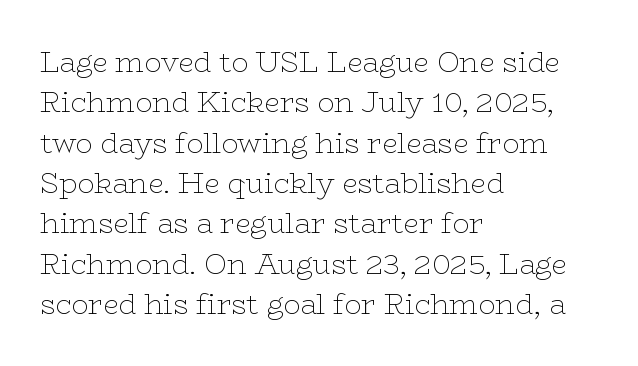
Q: Is the text bold? A: No.
Q: Is the text italic (slanted)? A: No, it is upright.
Q: Is the typeface a serif or a sans-serif typeface? A: Serif.
Q: Is the text underlined? A: No.
Q: How is the paragraph aligned? A: Left-aligned.
Q: Is the spacing between letters normal or unusually wide? A: Normal.
Q: Is the spacing between lines tight, normal or loose? A: Normal.
Q: Width (condensed, normal, or wide)? A: Wide.
Q: Stroke contrast? A: Low.
Q: x-height? A: Medium.
Q: Monospaced? A: No.
